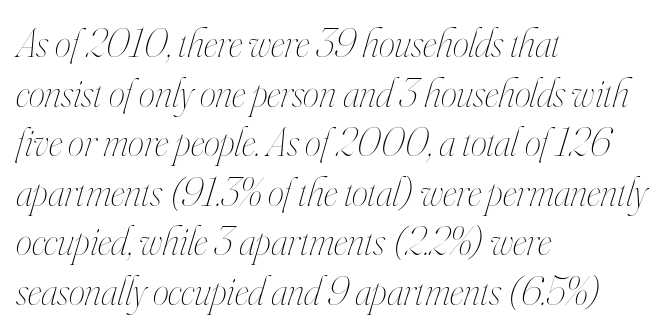
Do the characters align in a grid? No, the font is proportional. No word sits above an underline. If you drew a ruler down the left edge, every line would touch it. Vertical stems look standard width or narrower in stroke.
